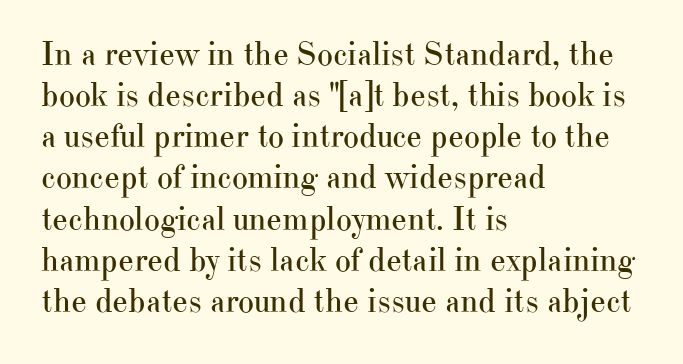
Q: Is the text bold? A: No.
Q: Is the text italic (slanted)? A: No, it is upright.
Q: Is the typeface a serif or a sans-serif typeface? A: Serif.
Q: Is the text underlined? A: No.
Q: How is the paragraph aligned? A: Left-aligned.
Q: Is the spacing between letters normal or unusually wide? A: Normal.
Q: Width (condensed, normal, or wide)? A: Normal.
Q: Stroke contrast? A: High.
Q: x-height? A: Small.
Q: Monospaced? A: No.
